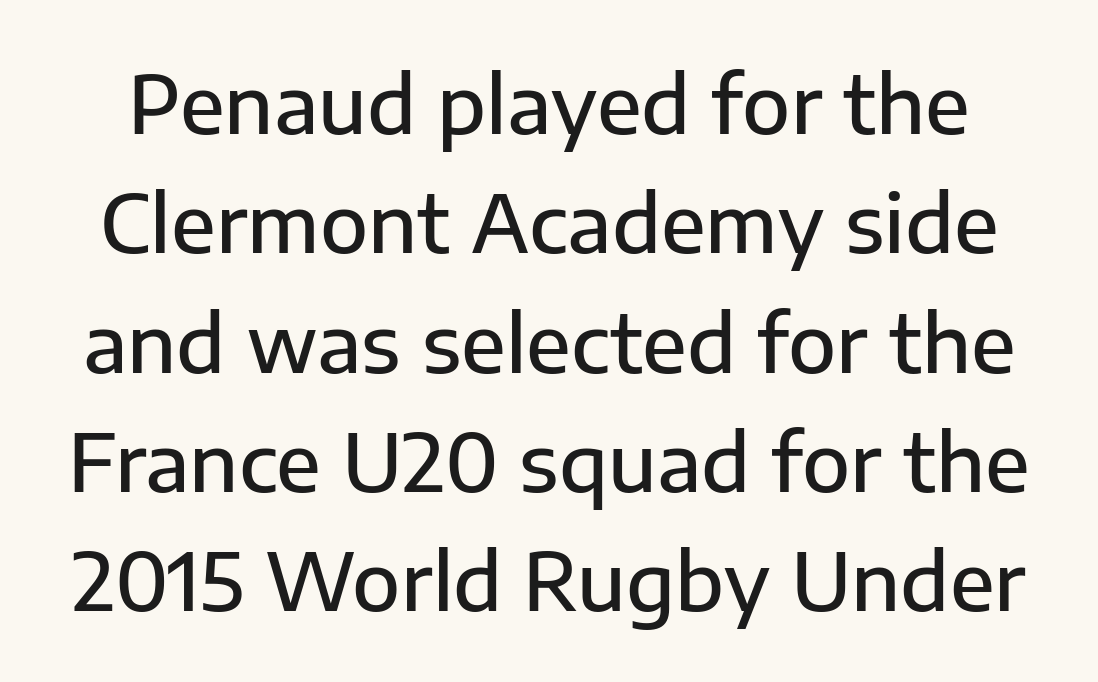
The glyphs in this specimen are sans serif. Rule under the text: the space is simply empty. Compared with an ordinary text face, these strokes are moderately heavier — a semibold. Style check: upright. This sample uses plain, unmodified letter spacing.
